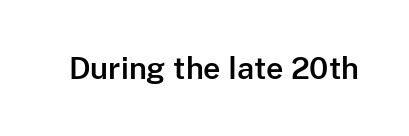
{"serif": "no", "italic": "no", "width": "normal", "stroke_contrast": "low", "x_height": "medium", "monospaced": "no", "underline": "no", "letter_spacing": "normal", "letter_spacing_em": 0.0, "glyph_px": 30}
